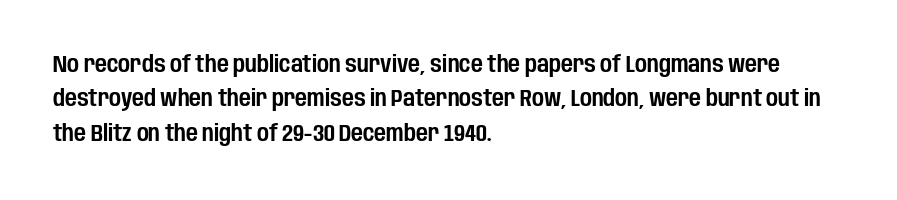
Q: Is the text italic (slanted)? A: No, it is upright.
Q: Is the text underlined? A: No.
Q: How is the paragraph aligned? A: Left-aligned.
Q: Is the spacing between letters normal or unusually wide? A: Normal.
Q: Is the spacing between lines tight, normal or loose? A: Normal.
